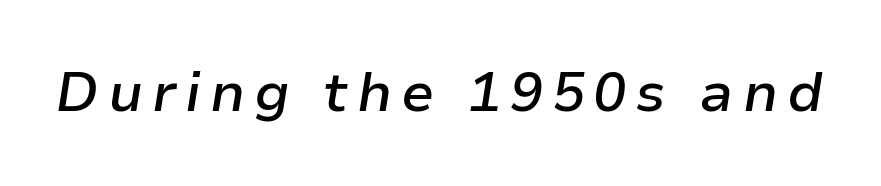
The image shows 55 px semibold type, italic (leaning right); set not underlined; low stroke contrast and a medium x-height.
